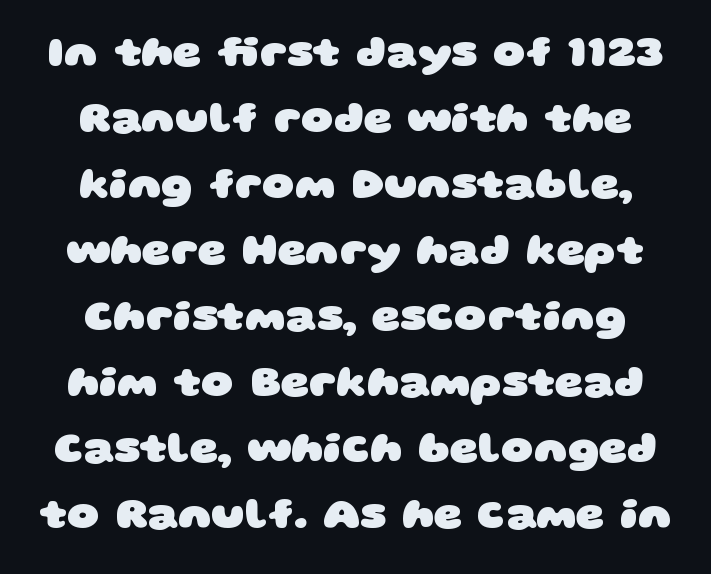
Stroke terminals: plain, sans-serif. Does the leading feel generous? No, just average. Clear beneath every line of the passage. Set as a true bold cut, around the 700 mark.
